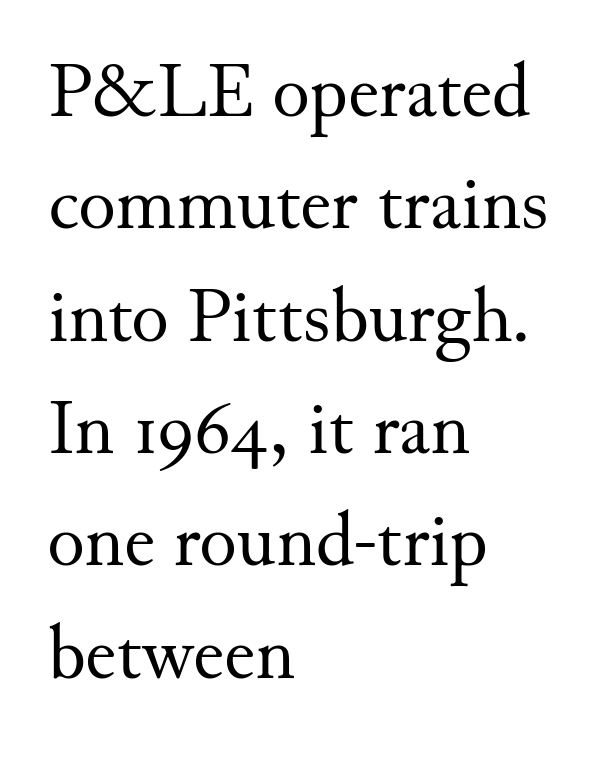
This rendering uses left alignment, leaving the right contour irregular. You could not count columns in this text — the font is proportionally spaced. Students, note that the glyphs here touch the page at normal intervals. Honestly, there is no underline to notice here at all.
